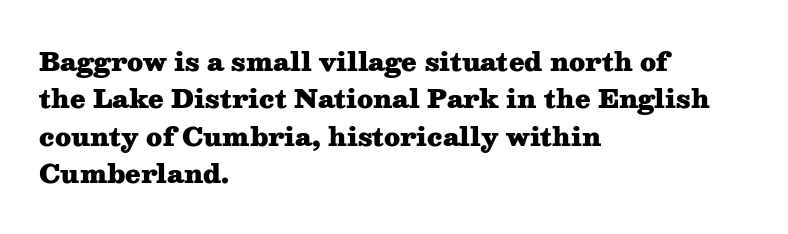
Baseline-to-baseline distance is the conventional proportion of letter height. The typesetter chose a ragged-right arrangement here. The zone under the glyphs is completely vacant. Typesetter's note: full bold, strokes at maximum text heaviness. In terms of posture, this sample is upright. The horizontal fit of the characters is conventional and even.
